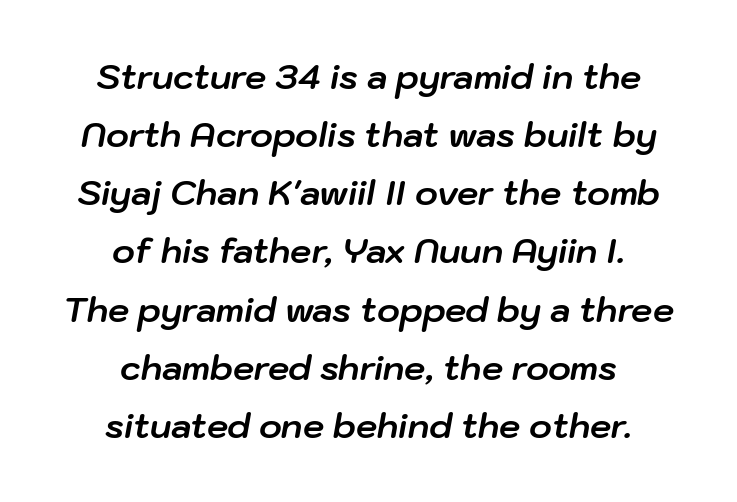
{"italic": "yes", "lean": "right", "slant_degrees": 10, "bold": "yes", "weight": "bold", "width": "normal", "stroke_contrast": "low", "x_height": "medium", "monospaced": "no", "underline": "no", "align": "center", "line_spacing_ratio": 1.71, "letter_spacing": "normal", "letter_spacing_em": 0.0, "glyph_px": 34}
